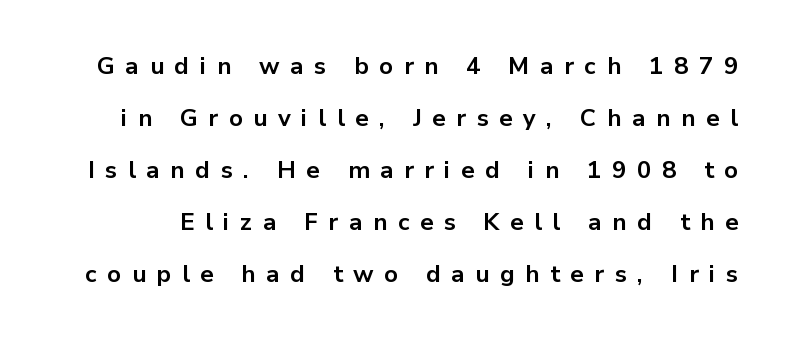
Airy leading. Chunky letters — that's bold for sure. This is roman type, the default non-slanted kind. Honestly, there is no underline to notice here at all. Characters follow at a spacing far wider than the type designer built in.
